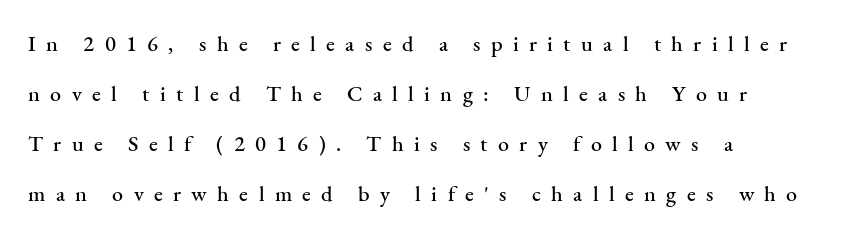
{"italic": "no", "underline": "no", "align": "left", "line_spacing": "loose", "line_spacing_ratio": 2.28, "letter_spacing": "wide", "letter_spacing_em": 0.47, "glyph_px": 22}
